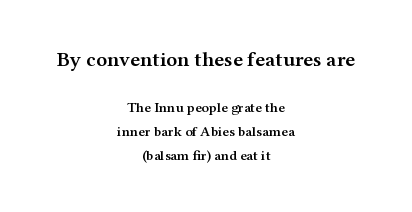
Q: Is the text bold? A: Semi-bold.
Q: Is the text italic (slanted)? A: No, it is upright.
Q: Is the text underlined? A: No.
Q: How is the paragraph aligned? A: Centered.
Q: Is the spacing between letters normal or unusually wide? A: Normal.
Q: Is the spacing between lines tight, normal or loose? A: Normal.
Q: Which block of text is set in a larger size, the first (top) or the second (bottom)? A: The first (top) one.
